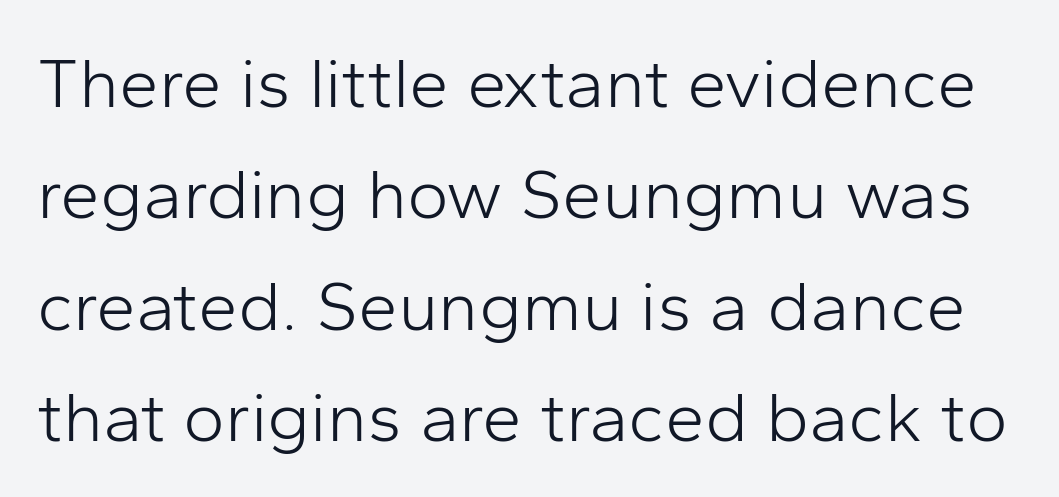
{"serif": "no", "italic": "no", "bold": "no", "weight": "light", "width": "normal", "stroke_contrast": "low", "x_height": "medium", "monospaced": "no", "underline": "no", "line_spacing": "normal", "line_spacing_ratio": 1.57, "letter_spacing": "normal", "letter_spacing_em": 0.0, "glyph_px": 71}
